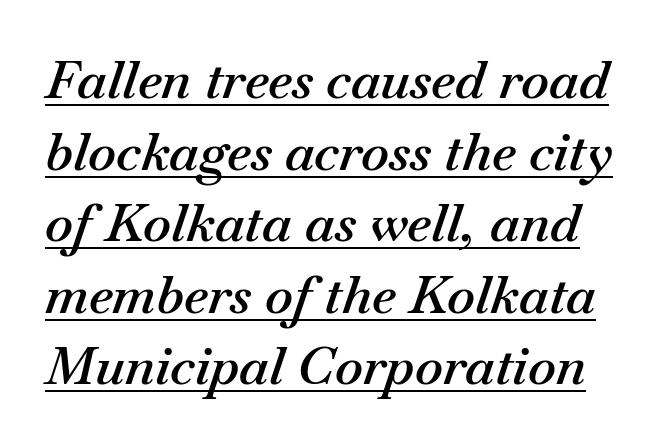
The image shows 53 px semibold type, italic (leaning right); set normal line spacing (1.35x), normal letter spacing, underlined; medium stroke contrast and a small x-height.
